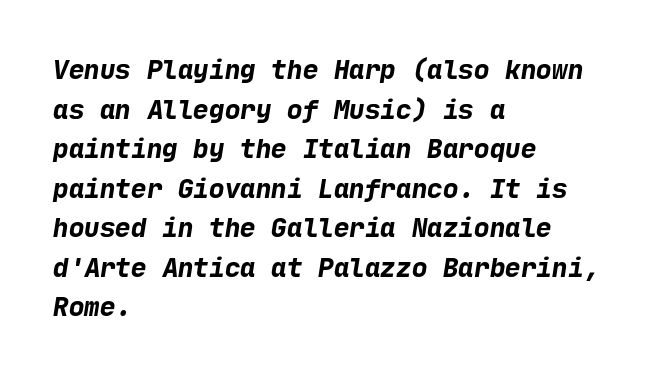
Q: Is the text bold? A: Yes.
Q: Is the text underlined? A: No.
Q: How is the paragraph aligned? A: Left-aligned.
Q: Is the spacing between letters normal or unusually wide? A: Normal.
Q: Is the spacing between lines tight, normal or loose? A: Normal.
